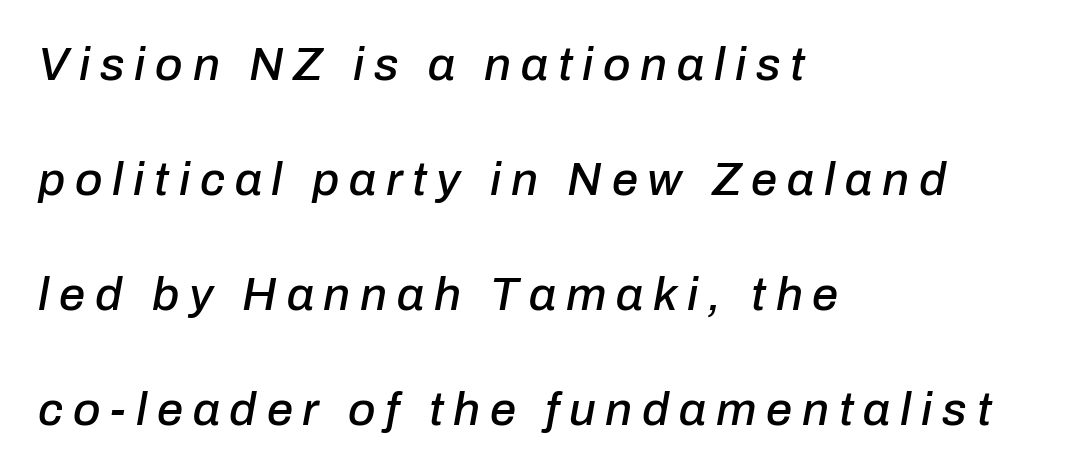
The image shows 47 px text type, italic (leaning right); set left-aligned, loose line spacing (2.45x), unusually wide letter spacing (+0.21 em), not underlined; low stroke contrast and a medium x-height.
